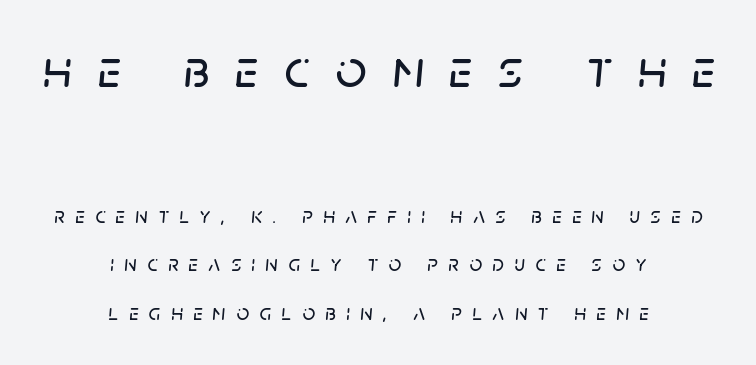
{"italic": "yes", "lean": "right", "slant_degrees": 5, "width": "normal", "stroke_contrast": "low", "x_height": "large", "monospaced": "no", "underline": "no", "align": "center", "line_spacing": "loose", "line_spacing_ratio": 2.21, "letter_spacing": "wide", "letter_spacing_em": 0.48, "larger_block": "first", "size_ratio": 2.45, "glyph_px": 54}
